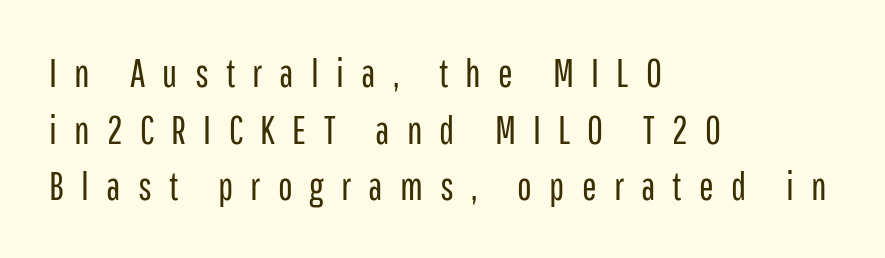
The image shows 39 px regular-weight, condensed sans-serif type, upright; set left-aligned, normal line spacing (1.45x), unusually wide letter spacing (+0.44 em), not underlined; low stroke contrast and a medium x-height.
